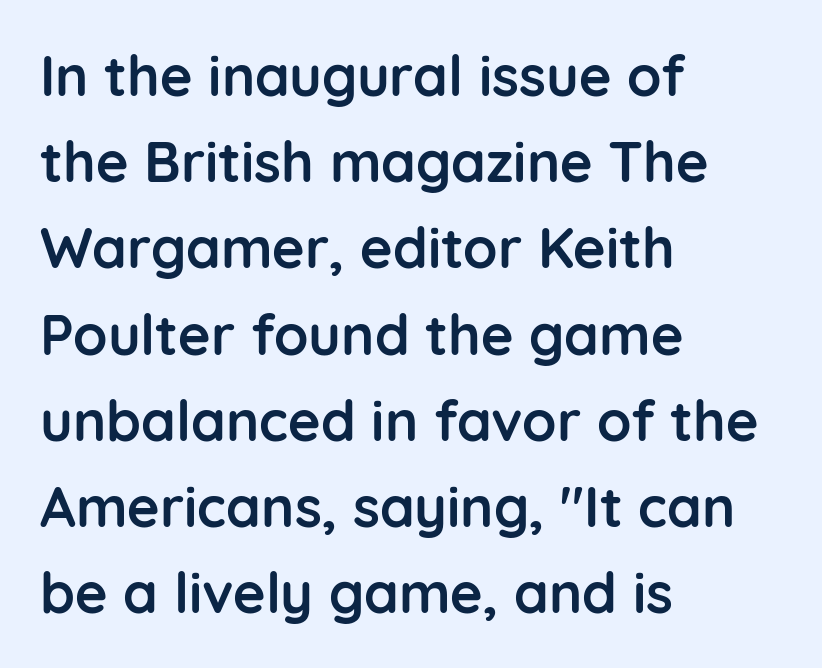
{"serif": "no", "italic": "no", "bold": "yes", "weight": "semibold", "width": "normal", "stroke_contrast": "low", "x_height": "medium", "monospaced": "no", "underline": "no", "align": "left", "line_spacing": "normal", "line_spacing_ratio": 1.54, "letter_spacing": "normal", "letter_spacing_em": 0.0, "glyph_px": 56}
